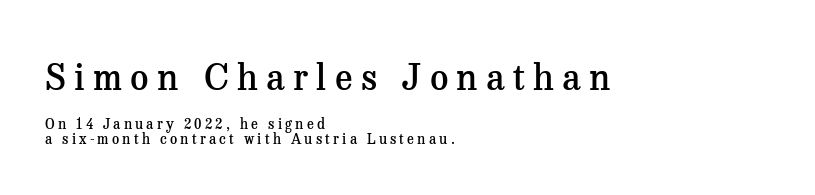
Q: Is the text bold? A: Semi-bold.
Q: Is the text italic (slanted)? A: No, it is upright.
Q: Is the typeface a serif or a sans-serif typeface? A: Serif.
Q: Is the text underlined? A: No.
Q: How is the paragraph aligned? A: Left-aligned.
Q: Is the spacing between letters normal or unusually wide? A: Unusually wide.
Q: Is the spacing between lines tight, normal or loose? A: Tight.
Q: Which block of text is set in a larger size, the first (top) or the second (bottom)? A: The first (top) one.
Q: Width (condensed, normal, or wide)? A: Normal.
Q: Stroke contrast? A: Medium.
Q: x-height? A: Medium.
Q: Monospaced? A: No.
